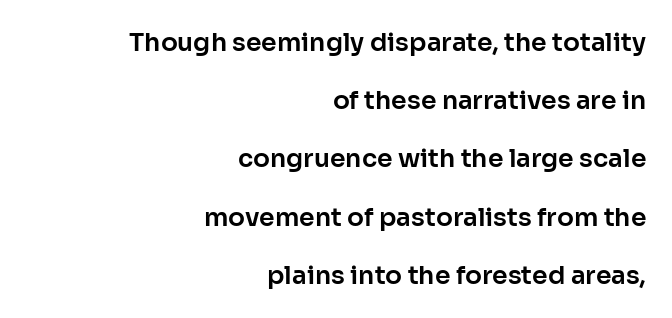
{"italic": "no", "underline": "no", "align": "right", "line_spacing": "loose", "line_spacing_ratio": 2.33, "letter_spacing": "normal", "letter_spacing_em": 0.0, "glyph_px": 25}
